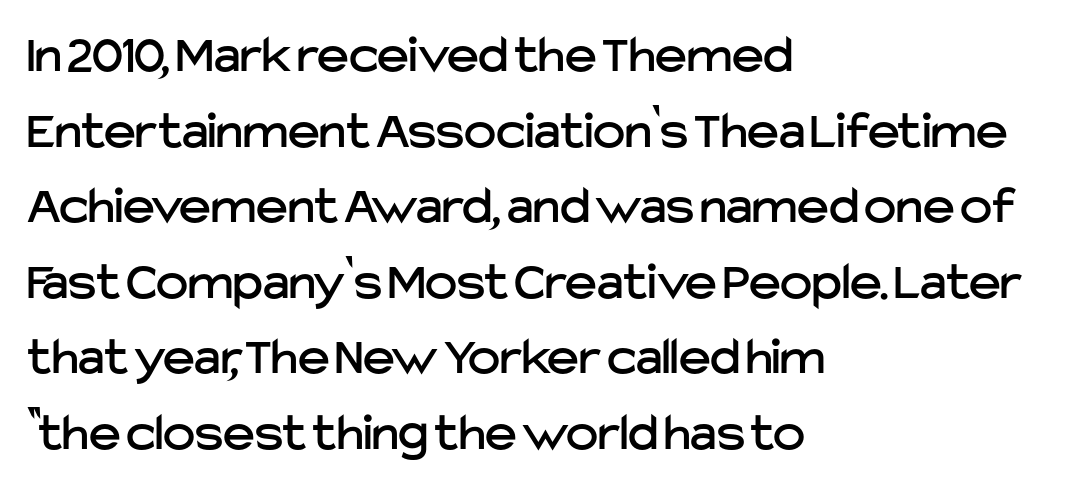
{"serif": "no", "italic": "no", "width": "normal", "stroke_contrast": "low", "x_height": "medium", "monospaced": "no", "underline": "no", "align": "left", "line_spacing": "normal", "line_spacing_ratio": 1.4, "letter_spacing": "normal", "letter_spacing_em": 0.0, "glyph_px": 54}
